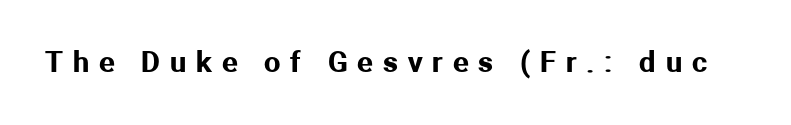
Q: Is the text italic (slanted)? A: No, it is upright.
Q: Is the typeface a serif or a sans-serif typeface? A: Sans-serif.
Q: Is the text underlined? A: No.
Q: Is the spacing between letters normal or unusually wide? A: Unusually wide.
Q: Width (condensed, normal, or wide)? A: Normal.
Q: Stroke contrast? A: Medium.
Q: x-height? A: Medium.
Q: Monospaced? A: No.
